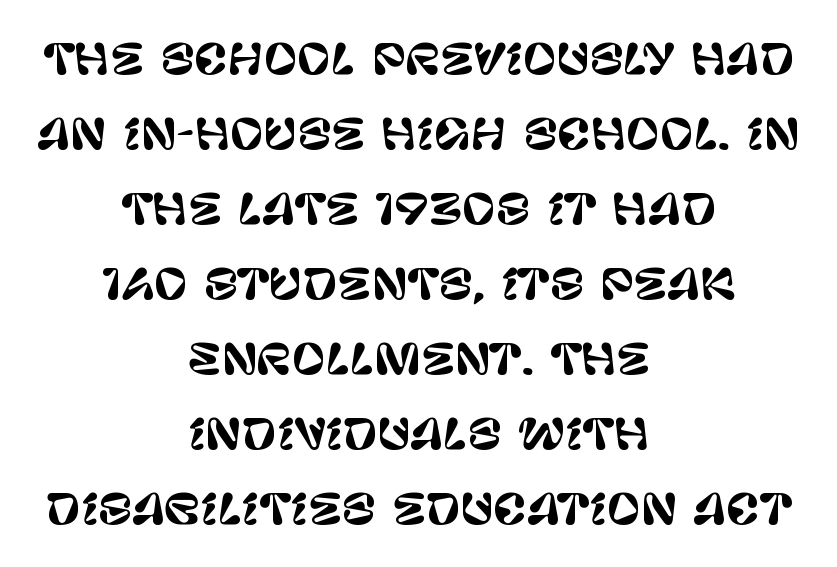
{"serif": "no", "width": "normal", "stroke_contrast": "low", "x_height": "large", "monospaced": "no", "underline": "no", "align": "center", "line_spacing_ratio": 1.83, "letter_spacing": "normal", "letter_spacing_em": 0.0, "glyph_px": 41}
